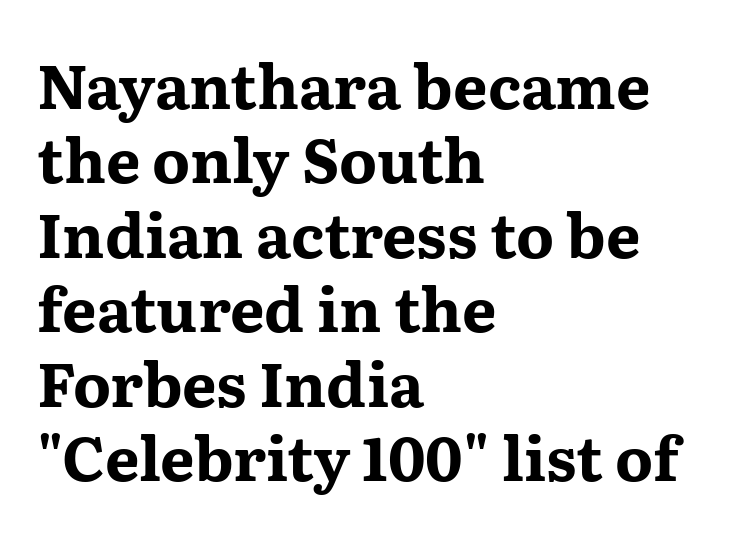
Q: Is the text bold? A: Yes.
Q: Is the text italic (slanted)? A: No, it is upright.
Q: Is the typeface a serif or a sans-serif typeface? A: Serif.
Q: Is the text underlined? A: No.
Q: How is the paragraph aligned? A: Left-aligned.
Q: Is the spacing between letters normal or unusually wide? A: Normal.
Q: Width (condensed, normal, or wide)? A: Wide.
Q: Stroke contrast? A: Medium.
Q: x-height? A: Medium.
Q: Monospaced? A: No.
